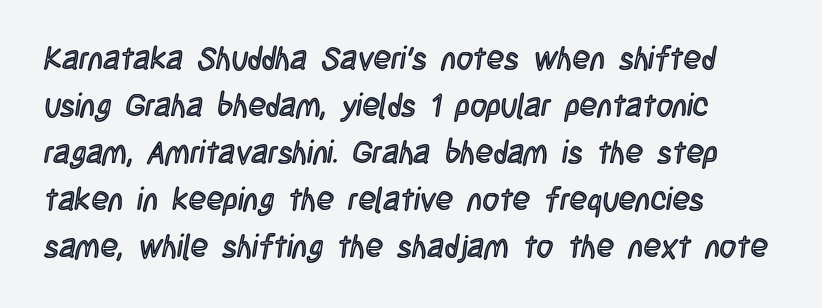
The image shows 32 px condensed type; set left-aligned, normal line spacing (1.47x), normal letter spacing, not underlined; a large x-height.
